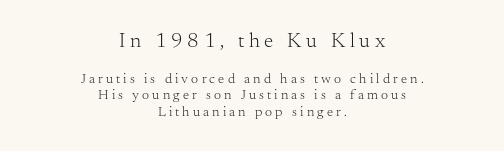
The letters stand straight up with perfectly vertical stems. Every row of glyphs is offset so its center matches the block's center. The space beneath each line is pristine and unruled. Does the bottom block carry the larger type? No, the top block does. How are the letters spaced? Widely, with obvious added tracking.
